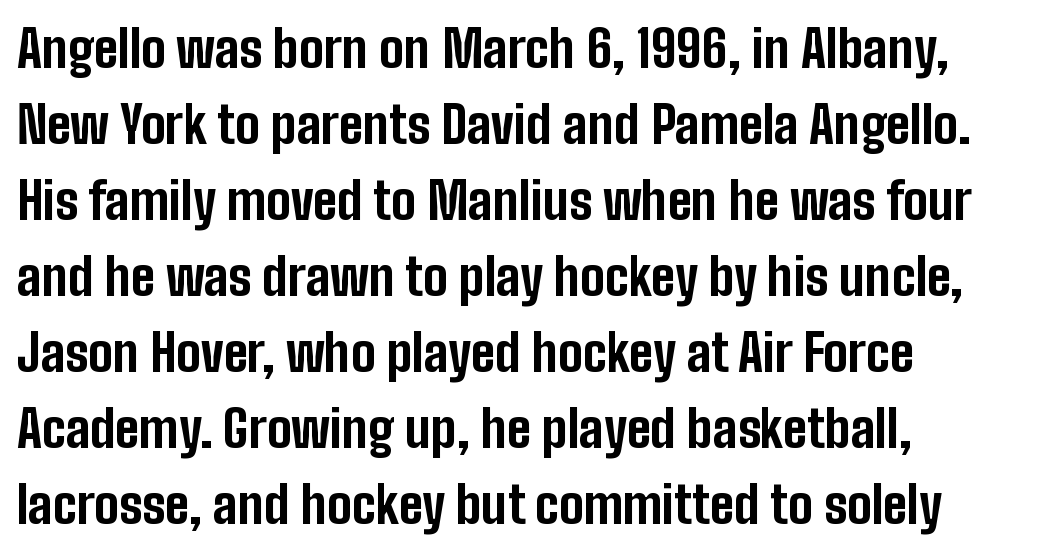
{"serif": "no", "italic": "no", "bold": "yes", "weight": "bold", "width": "condensed", "stroke_contrast": "low", "x_height": "medium", "monospaced": "no", "underline": "no", "align": "left", "line_spacing": "normal", "line_spacing_ratio": 1.49, "letter_spacing": "normal", "letter_spacing_em": 0.0, "glyph_px": 51}
